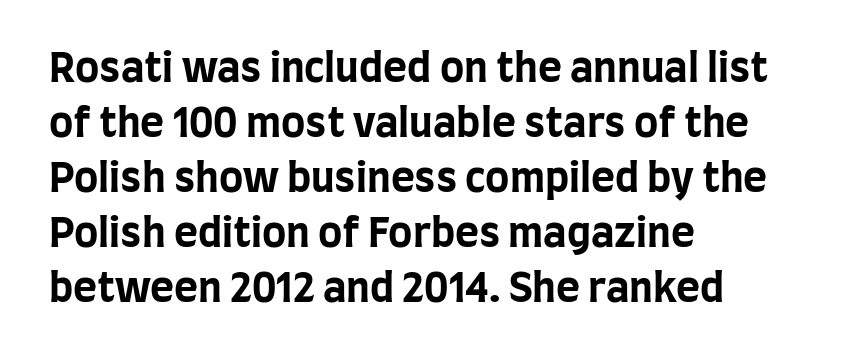
Q: Is the text bold? A: Yes.
Q: Is the text italic (slanted)? A: No, it is upright.
Q: Is the typeface a serif or a sans-serif typeface? A: Sans-serif.
Q: Is the text underlined? A: No.
Q: How is the paragraph aligned? A: Left-aligned.
Q: Is the spacing between letters normal or unusually wide? A: Normal.
Q: Is the spacing between lines tight, normal or loose? A: Normal.
Q: Width (condensed, normal, or wide)? A: Condensed.
Q: Stroke contrast? A: Low.
Q: x-height? A: Large.
Q: Monospaced? A: No.
